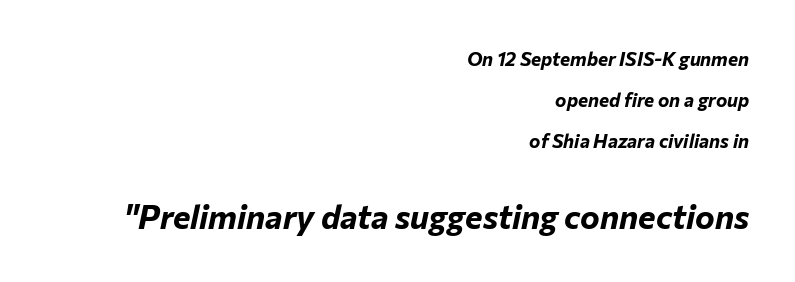
A typesetter would call this proportional, since set widths differ per character. Unmarked baselines from the first word to the last. Tracking here is standard; glyphs follow each other at the usual distance. Whoever set this chose breathing room over compactness in the vertical rhythm. The rendering uses a bold face; every stroke is thick and dark. The ragged edge is on the left, which tells us the setting is flush right.
